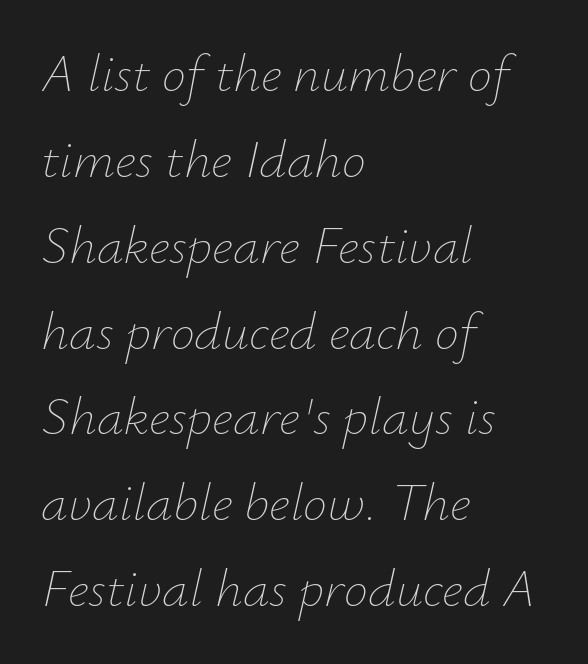
The image shows 54 px thin type, italic (leaning right); set left-aligned, normal line spacing (1.59x), normal letter spacing, not underlined; low stroke contrast and a small x-height.
